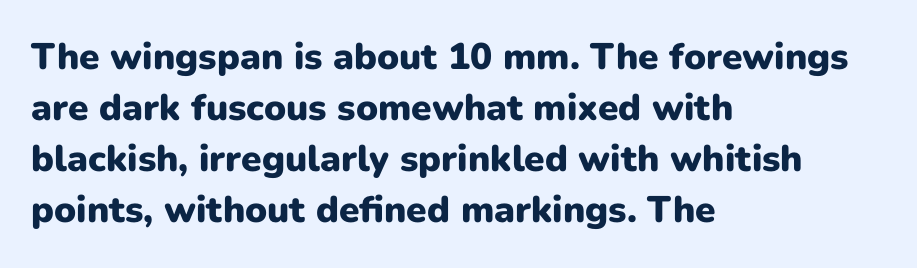
The image shows 37 px heavy sans-serif type, upright; set left-aligned, normal line spacing (1.38x), normal letter spacing, not underlined; low stroke contrast and a medium x-height.
